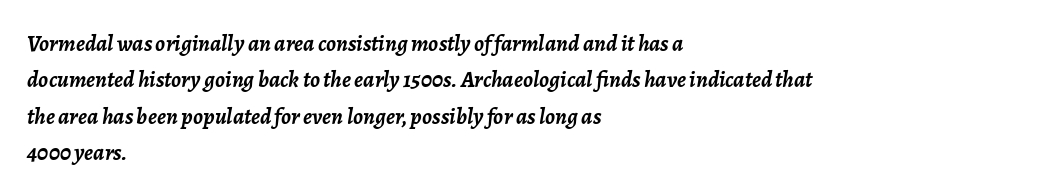
Q: Is the text bold? A: Yes.
Q: Is the text italic (slanted)? A: Yes, it leans right by about 7 degrees.
Q: Is the text underlined? A: No.
Q: How is the paragraph aligned? A: Left-aligned.
Q: Is the spacing between letters normal or unusually wide? A: Normal.
Q: Is the spacing between lines tight, normal or loose? A: Normal.
